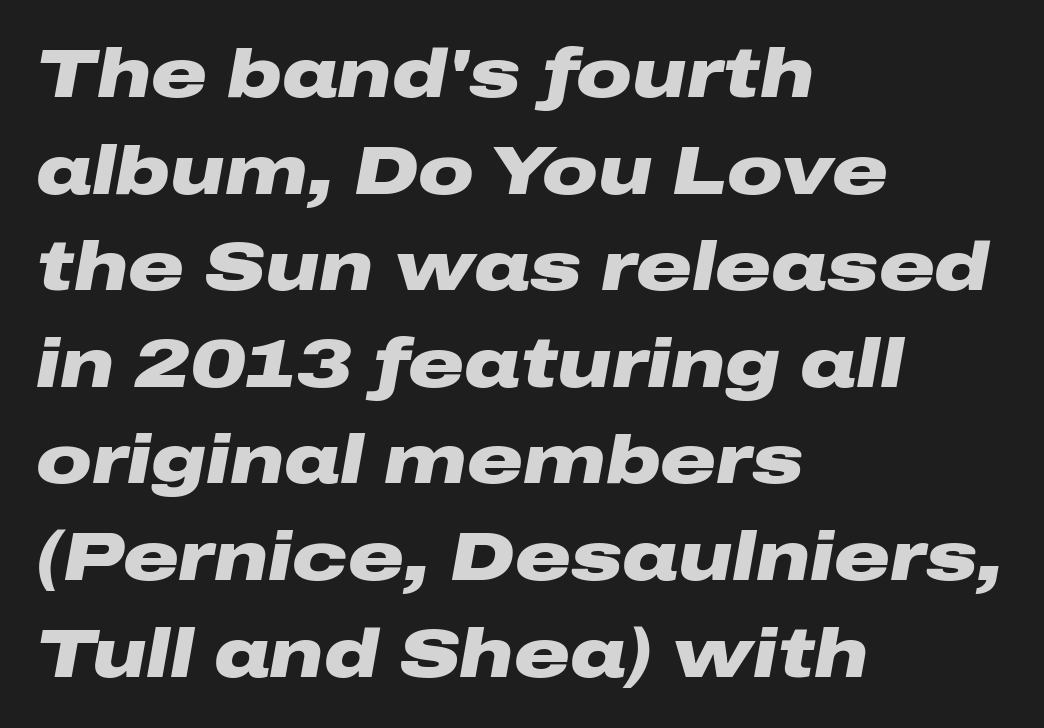
Think of a printed novel: that variable character pitch is what you see here. Normally led — the rows are evenly, conventionally spaced. Caption: standard tracking, unaltered. This rendering uses left alignment, leaving the right contour irregular.
